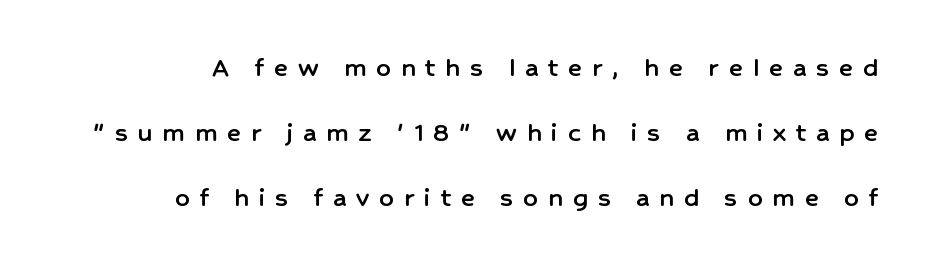
The image shows 29 px sans-serif type, upright; set right-aligned, loose line spacing (2.25x), unusually wide letter spacing (+0.34 em), not underlined; low stroke contrast and a medium x-height.
